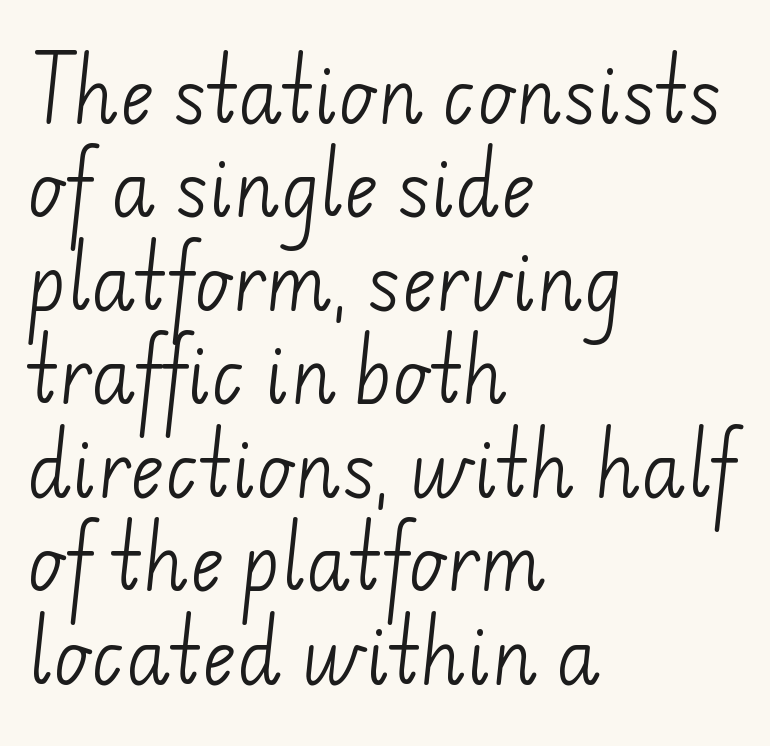
{"serif": "no", "bold": "no", "weight": "light", "width": "normal", "stroke_contrast": "low", "x_height": "small", "monospaced": "no", "underline": "no", "align": "left", "line_spacing": "normal", "line_spacing_ratio": 1.28, "letter_spacing": "normal", "letter_spacing_em": 0.0, "glyph_px": 73}
